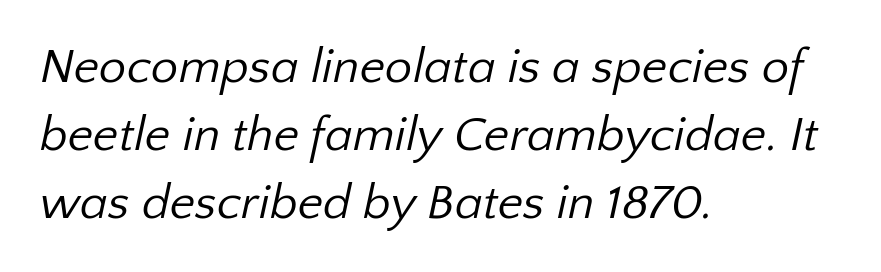
Heaviness? Minimal to ordinary, like unemphasized prose. Does the copy run flush right? No — it runs flush left. The passage shown is typed in a proportional face where columns would drift. Glance below the letters and you will spot only blank space. Observe the absence of serifs on each vertical stroke in this sample.
